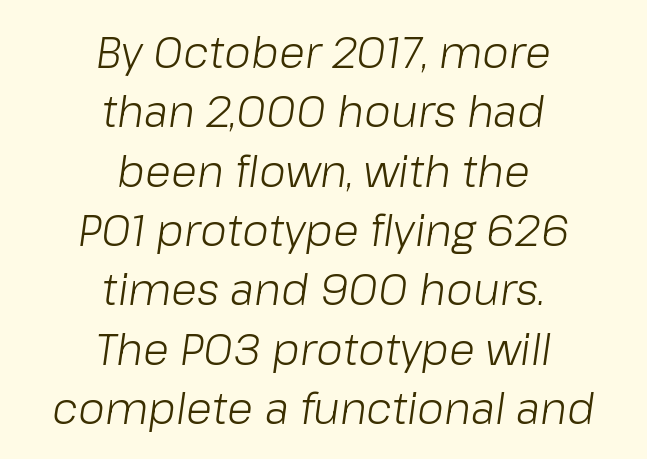
{"italic": "yes", "lean": "right", "slant_degrees": 8, "bold": "no", "weight": "light", "width": "normal", "stroke_contrast": "low", "x_height": "medium", "monospaced": "no", "underline": "no", "align": "center", "line_spacing": "normal", "line_spacing_ratio": 1.38, "letter_spacing": "normal", "letter_spacing_em": 0.0, "glyph_px": 43}
